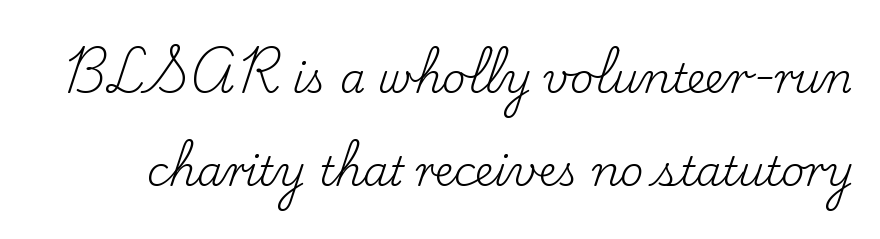
{"serif": "yes", "bold": "no", "weight": "regular", "width": "normal", "stroke_contrast": "low", "x_height": "small", "monospaced": "no", "underline": "no", "line_spacing": "loose", "line_spacing_ratio": 2.28, "letter_spacing": "normal", "letter_spacing_em": 0.0, "glyph_px": 41}
